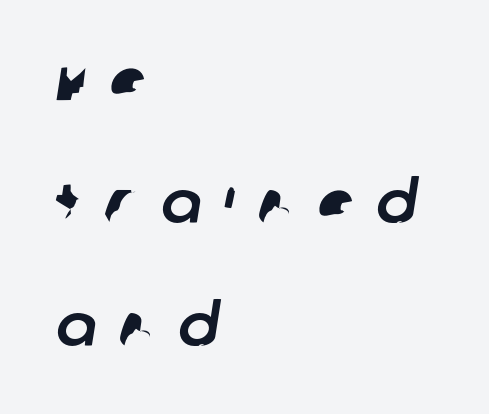
{"serif": "no", "width": "normal", "stroke_contrast": "low", "x_height": "large", "monospaced": "no", "underline": "no", "align": "left", "line_spacing": "loose", "line_spacing_ratio": 2.04, "letter_spacing": "wide", "letter_spacing_em": 0.37, "glyph_px": 60}
